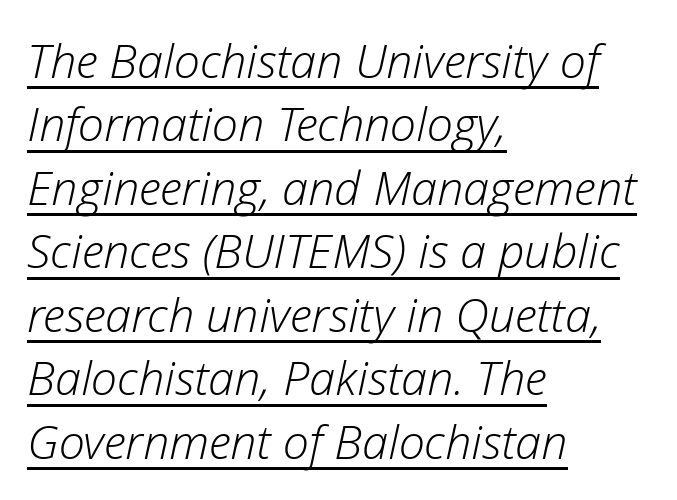
{"italic": "yes", "lean": "right", "slant_degrees": 12, "bold": "no", "weight": "light", "width": "normal", "stroke_contrast": "low", "x_height": "medium", "monospaced": "no", "underline": "yes", "align": "left", "line_spacing": "normal", "line_spacing_ratio": 1.35, "letter_spacing": "normal", "letter_spacing_em": 0.0, "glyph_px": 47}
